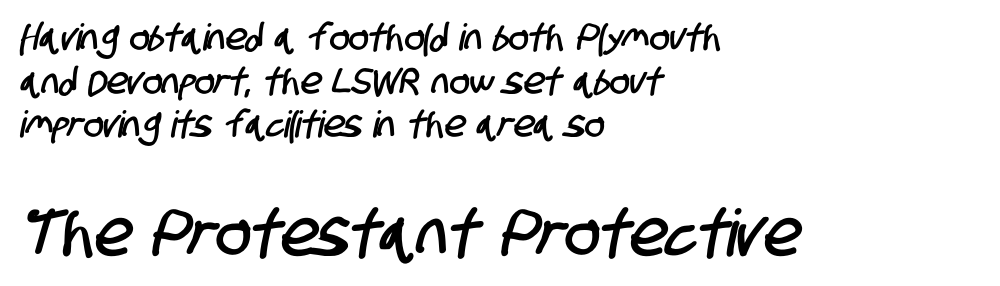
{"serif": "no", "width": "condensed", "stroke_contrast": "low", "x_height": "large", "monospaced": "no", "underline": "no", "align": "left", "line_spacing_ratio": 1.18, "letter_spacing": "normal", "letter_spacing_em": 0.0, "larger_block": "second", "size_ratio": 1.76, "glyph_px": 65}
